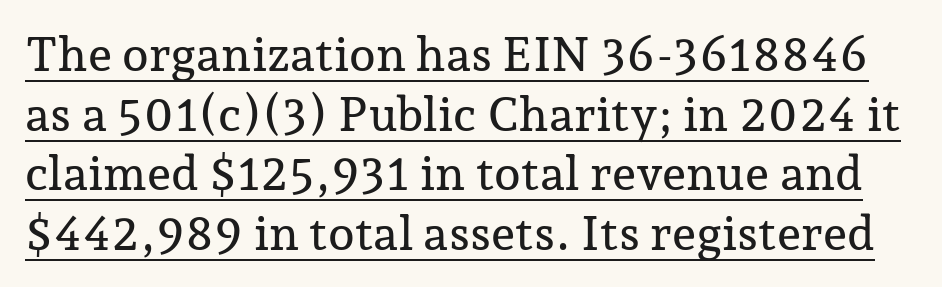
Q: Is the text italic (slanted)? A: No, it is upright.
Q: Is the typeface a serif or a sans-serif typeface? A: Serif.
Q: Is the text underlined? A: Yes.
Q: Is the spacing between letters normal or unusually wide? A: Normal.
Q: Width (condensed, normal, or wide)? A: Normal.
Q: Stroke contrast? A: Low.
Q: x-height? A: Medium.
Q: Monospaced? A: No.
